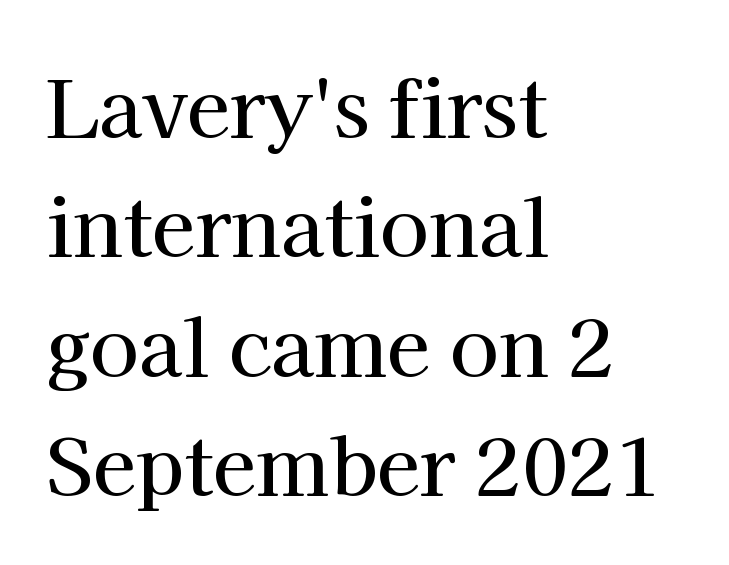
The image shows 79 px serif type, upright; set left-aligned, normal line spacing (1.51x), normal letter spacing, not underlined; high stroke contrast and a medium x-height.
